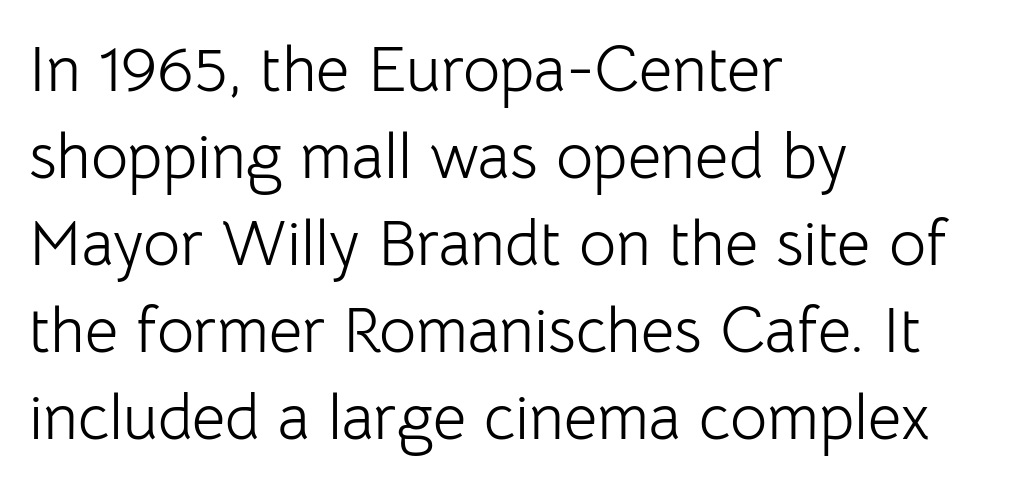
Leading matches the norm, producing a regular column. Lines of text with bare space underneath. Nope, no serifs anywhere on these letters. Do the characters align in a grid? No, the font is proportional. The weight tops out at a normal text grade. The gaps between neighbouring characters are ordinary and unremarkable.
